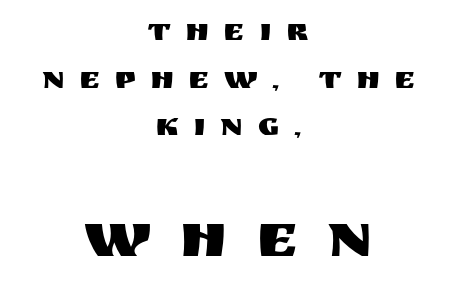
The image shows 64 px sans-serif type, upright; set centered, normal line spacing (1.49x), unusually wide letter spacing (+0.45 em), not underlined; the second (bottom) block is 2.0x larger; medium stroke contrast and a large x-height.
